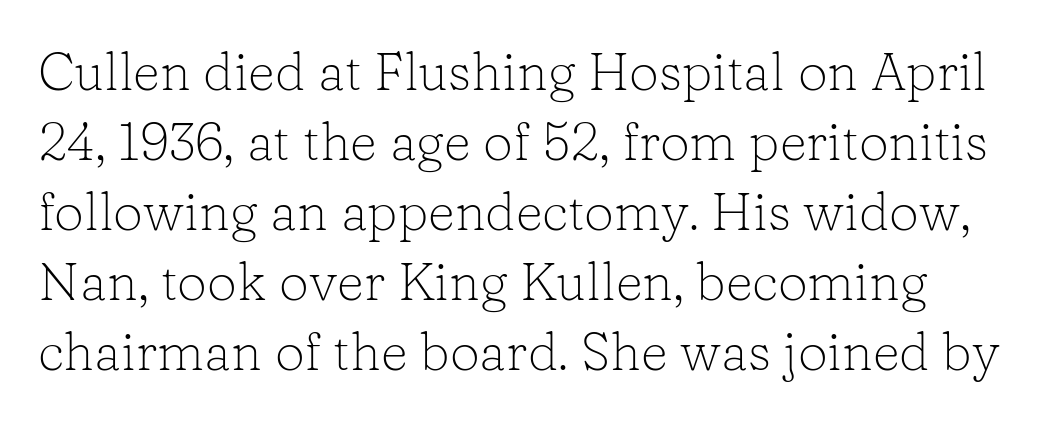
This block has exactly the height ordinary leading produces. The weight tops out at a normal text grade. In terms of letterform style, serifs are clearly present. The lettering holds an erect, upright posture throughout. Quick note: underline off. Glyph-to-glyph distance matches everyday printed text.
